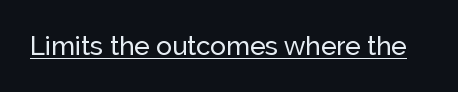
{"italic": "no", "underline": "yes", "letter_spacing": "normal", "letter_spacing_em": 0.0, "glyph_px": 26}
